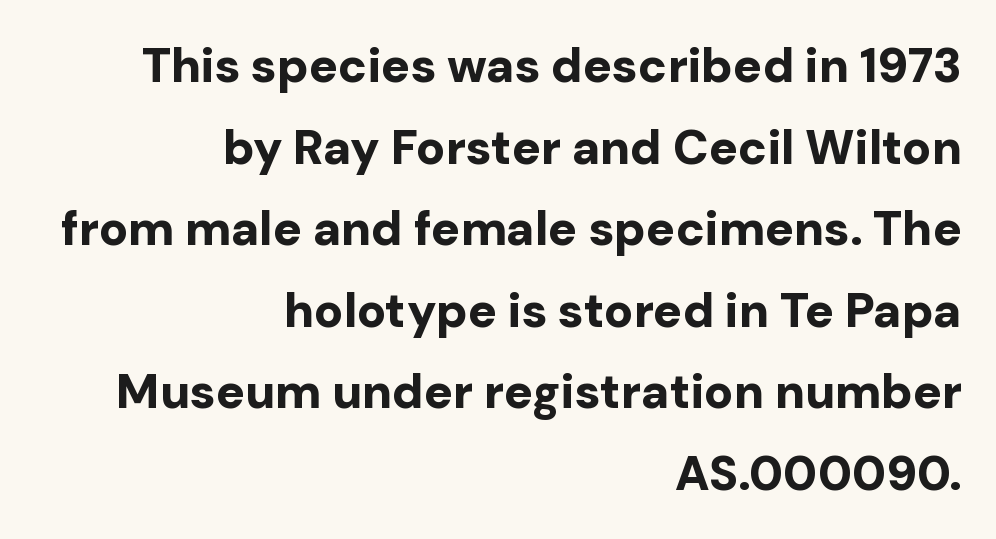
Q: Is the text bold? A: Yes.
Q: Is the text italic (slanted)? A: No, it is upright.
Q: Is the typeface a serif or a sans-serif typeface? A: Sans-serif.
Q: Is the text underlined? A: No.
Q: How is the paragraph aligned? A: Right-aligned.
Q: Is the spacing between letters normal or unusually wide? A: Normal.
Q: Is the spacing between lines tight, normal or loose? A: Normal.
Q: Width (condensed, normal, or wide)? A: Normal.
Q: Stroke contrast? A: Low.
Q: x-height? A: Medium.
Q: Monospaced? A: No.
